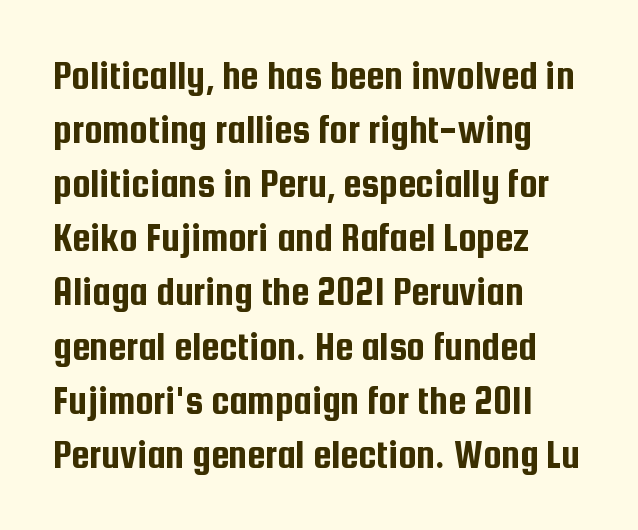
The image shows 41 px condensed sans-serif type, upright; set left-aligned, normal line spacing (1.32x), normal letter spacing, not underlined; low stroke contrast and a medium x-height.
